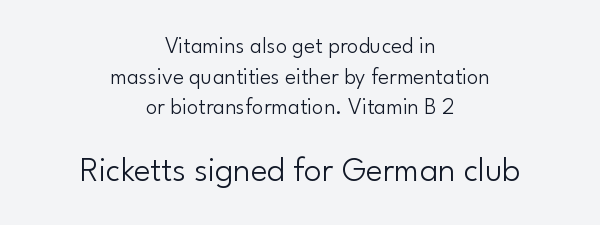
Vertical spacing — default. Ascenders rise straight up at ninety degrees. I'd call this a sans setting — the letters go barefoot. Type size steps up from the first block to the second. Does the copy run flush right? No — it is centered line by line. The face used here is proportionally spaced, like ordinary book or web type.
